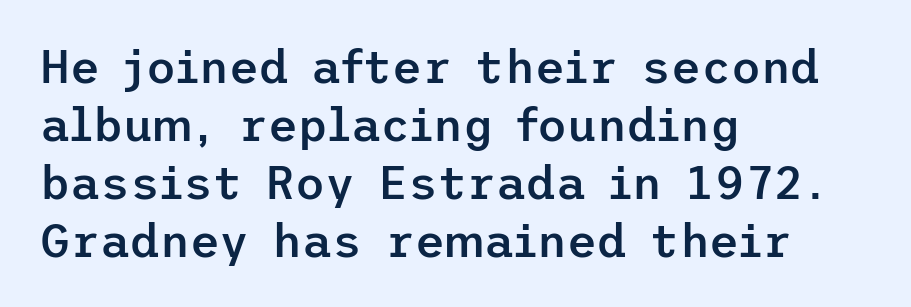
The string is rendered with underlining switched off. The setting favours the left margin, as ordinary paragraphs usually do. As a designer I'd log this as weight 600, semibold. A typesetter would call this leading conventional body-copy spacing. Inter-character spacing is left at the font's built-in metrics. Does the type have serifs? No, each stem ends abruptly.
